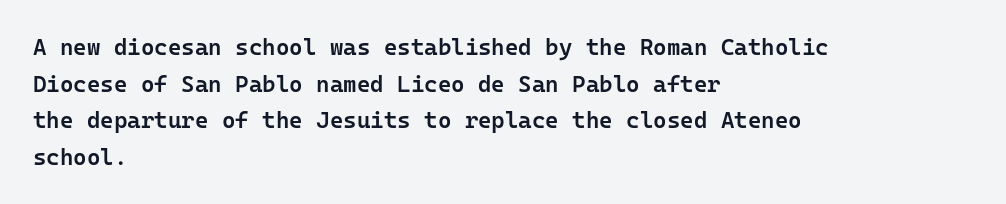
The type is set solid horizontally, with unmodified tracking. Visually the block forms a straight wall on the left and a jagged coastline on the right. Does the lettering tilt? It doesn't — this is upright. Baseline-to-baseline distance is the conventional proportion of letter height. Anything drawn beneath the words? Only blank space.
